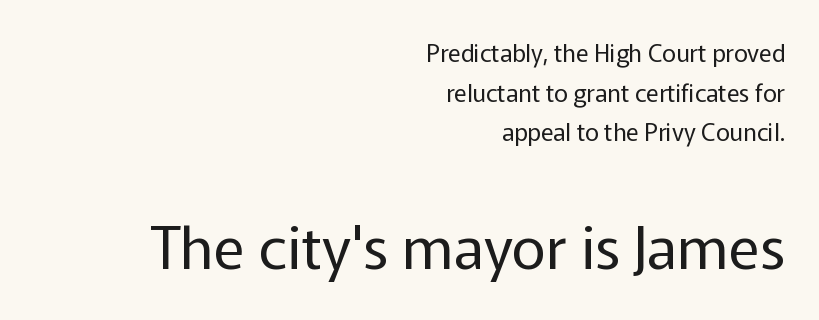
The image shows 59 px regular-weight sans-serif type, upright; set right-aligned, normal line spacing (1.65x), normal letter spacing, not underlined; the second (bottom) block is 2.46x larger; low stroke contrast and a medium x-height.
